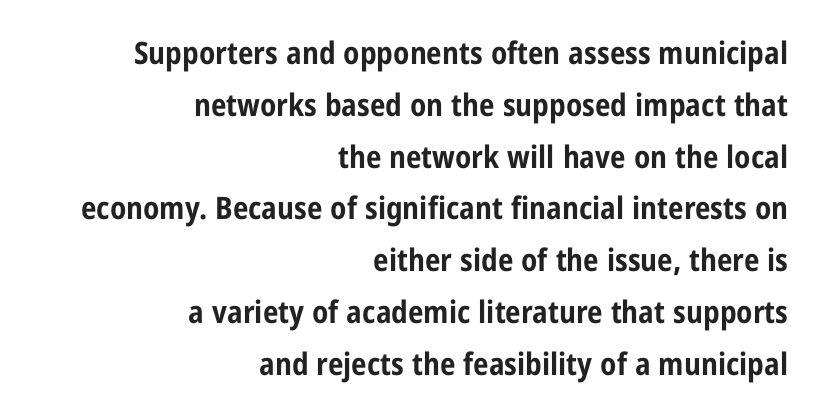
The image shows 31 px bold, condensed sans-serif type, upright; set right-aligned, normal line spacing (1.67x), normal letter spacing, not underlined; low stroke contrast and a medium x-height.
